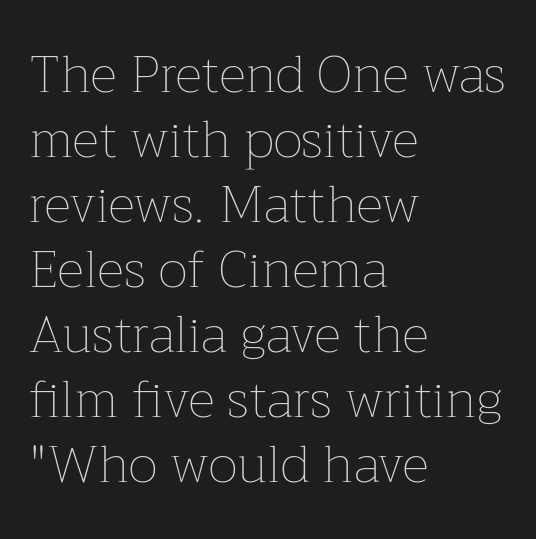
The image shows 52 px thin type, upright; set left-aligned, normal line spacing (1.25x), normal letter spacing, not underlined; low stroke contrast and a medium x-height.
